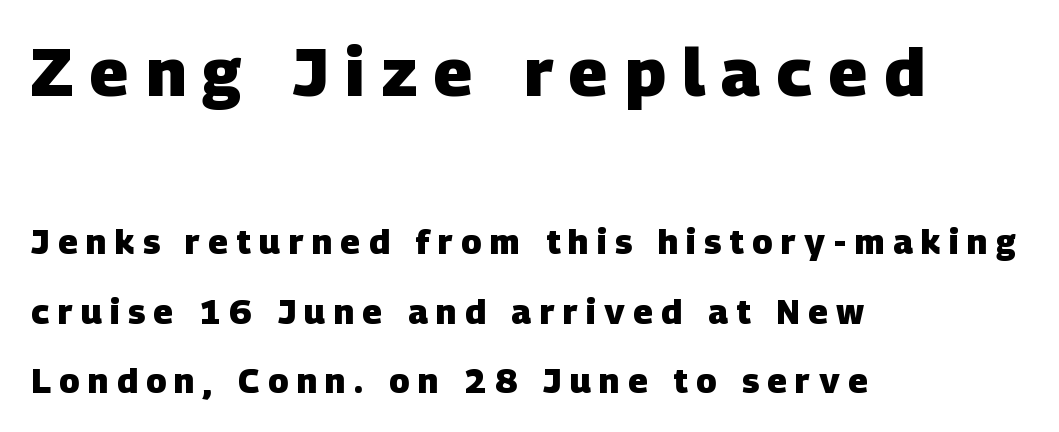
Type style note: lacks serifs. Think of a printed novel: that variable character pitch is what you see here. Students, observe: this is what heavily led, spacious text looks like. These lines are set flush left with a ragged right edge.
